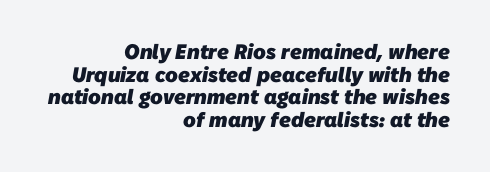
{"bold": "yes", "underline": "no", "align": "right", "line_spacing": "tight", "line_spacing_ratio": 1.08, "letter_spacing": "normal", "letter_spacing_em": 0.0, "glyph_px": 21}
